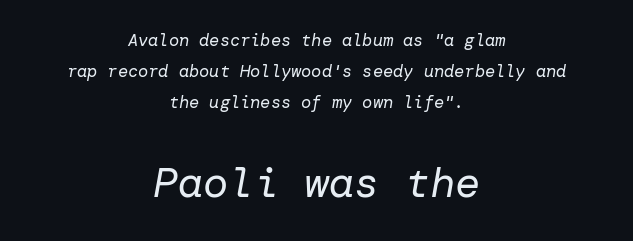
{"italic": "yes", "lean": "right", "slant_degrees": 10, "bold": "no", "weight": "regular", "width": "normal", "stroke_contrast": "low", "x_height": "medium", "underline": "no", "align": "center", "line_spacing_ratio": 1.82, "letter_spacing": "normal", "letter_spacing_em": 0.0, "larger_block": "second", "size_ratio": 2.47, "glyph_px": 42}
